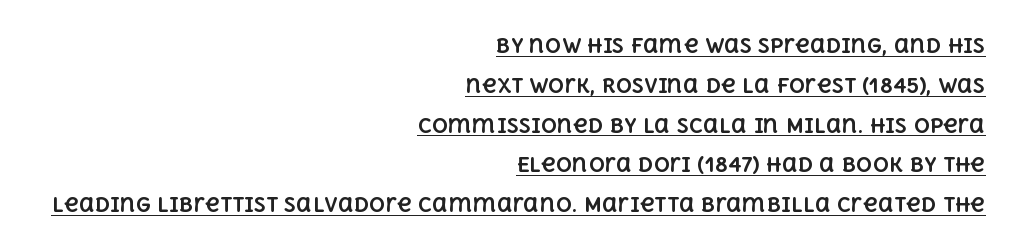
The image shows 20 px bold type, upright; set right-aligned, loose line spacing (1.99x), normal letter spacing, underlined.
